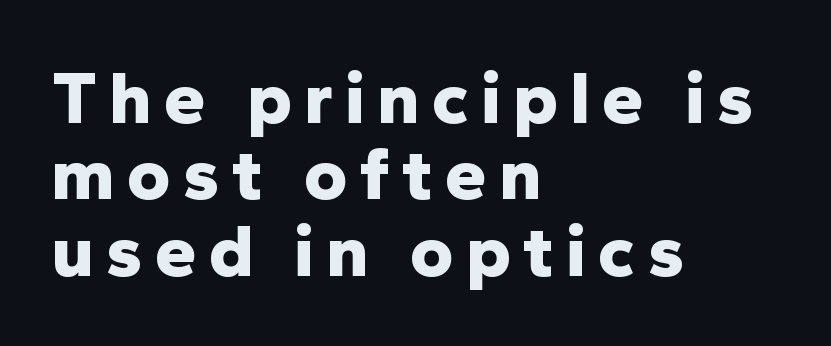
Q: Is the text bold? A: Yes.
Q: Is the text italic (slanted)? A: No, it is upright.
Q: Is the typeface a serif or a sans-serif typeface? A: Sans-serif.
Q: Is the text underlined? A: No.
Q: How is the paragraph aligned? A: Left-aligned.
Q: Is the spacing between lines tight, normal or loose? A: Tight.
Q: Width (condensed, normal, or wide)? A: Normal.
Q: Stroke contrast? A: Low.
Q: x-height? A: Medium.
Q: Monospaced? A: No.
